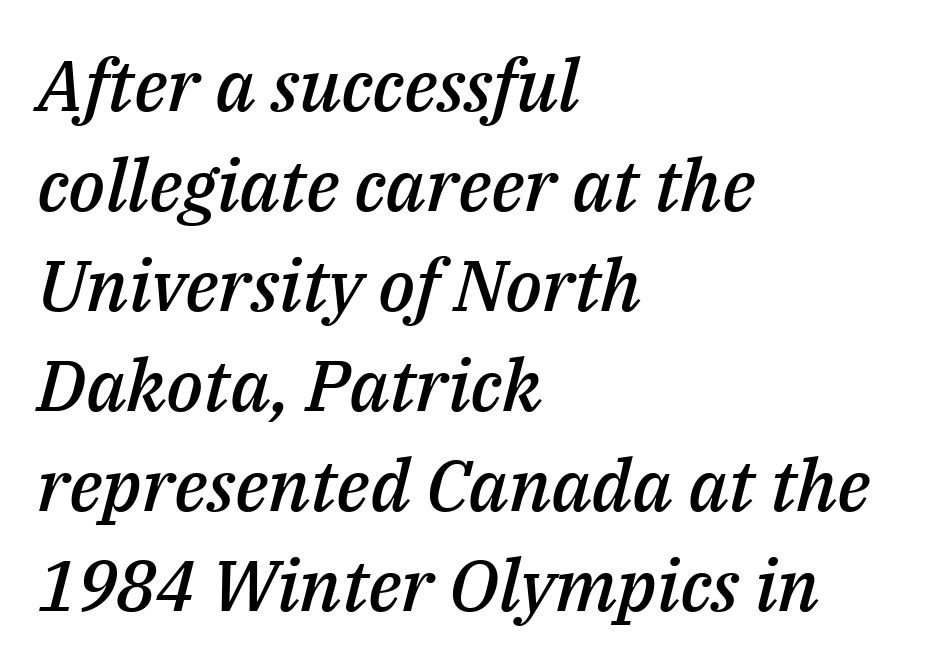
The image shows 72 px semibold type, italic (leaning right); set left-aligned, normal line spacing (1.39x), normal letter spacing, not underlined; medium stroke contrast and a medium x-height.
